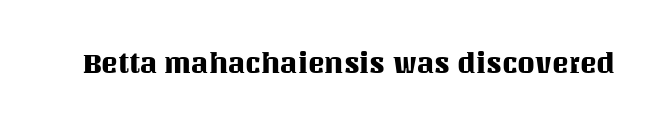
The passage shown is not underscored anywhere. The gaps between neighbouring characters are ordinary and unremarkable. In terms of posture, this sample is upright. Each letter keeps its own natural width here, so spacing adapts to shape.
